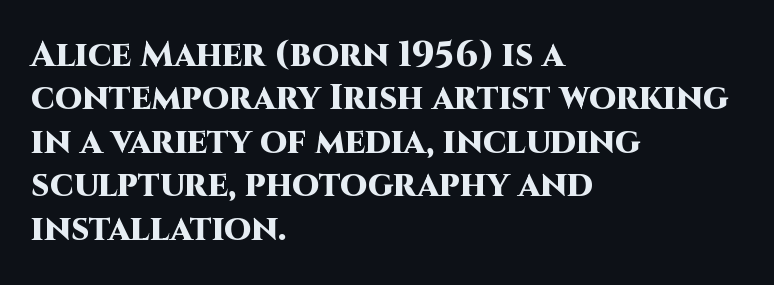
{"serif": "no", "italic": "no", "bold": "yes", "weight": "heavy", "width": "normal", "stroke_contrast": "high", "x_height": "large", "monospaced": "no", "underline": "no", "align": "left", "line_spacing_ratio": 1.24, "letter_spacing": "normal", "letter_spacing_em": 0.0, "glyph_px": 35}
